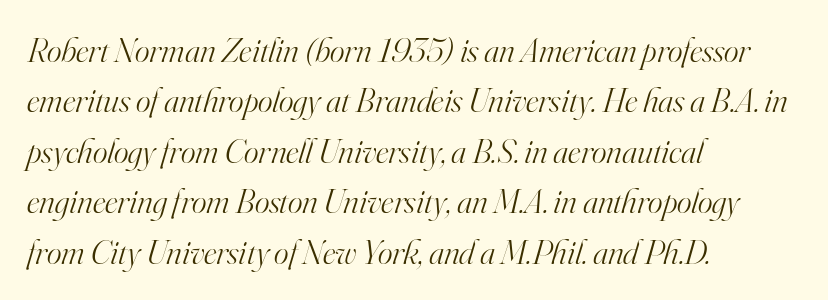
Q: Is the text bold? A: No.
Q: Is the text italic (slanted)? A: Yes, it leans right by about 16 degrees.
Q: Is the typeface a serif or a sans-serif typeface? A: Serif.
Q: Is the text underlined? A: No.
Q: How is the paragraph aligned? A: Left-aligned.
Q: Is the spacing between letters normal or unusually wide? A: Normal.
Q: Is the spacing between lines tight, normal or loose? A: Normal.
Q: Width (condensed, normal, or wide)? A: Normal.
Q: Stroke contrast? A: High.
Q: x-height? A: Small.
Q: Monospaced? A: No.
